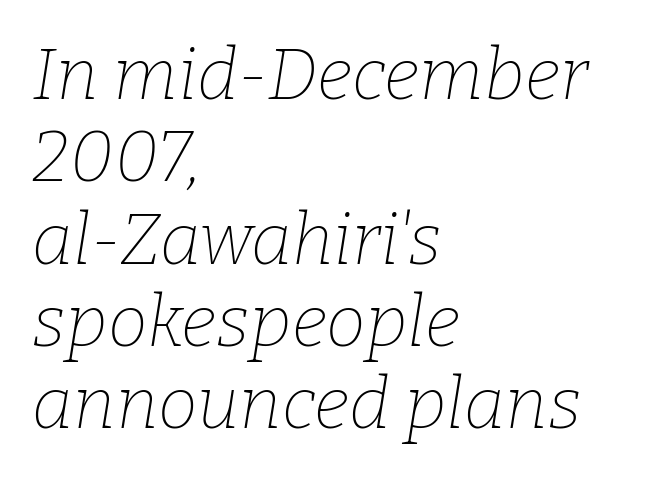
The image shows 71 px thin serif type, italic (leaning right); set left-aligned, line spacing 1.16x, normal letter spacing, not underlined; low stroke contrast and a medium x-height.
